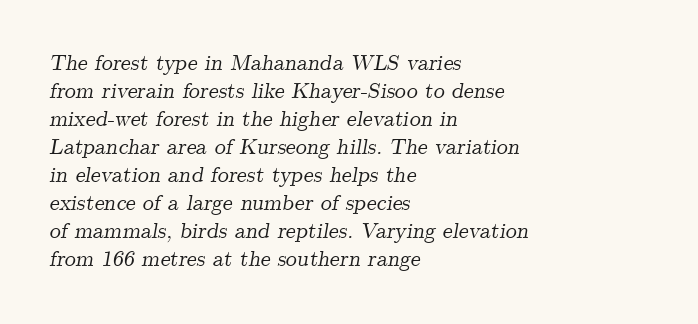
Bare-footed words on every line. The text block is weighted toward the left margin, trailing off unevenly rightward. One glance says typical: line gaps are just what's usual. Style check: oblique. Caption: standard tracking, unaltered.
